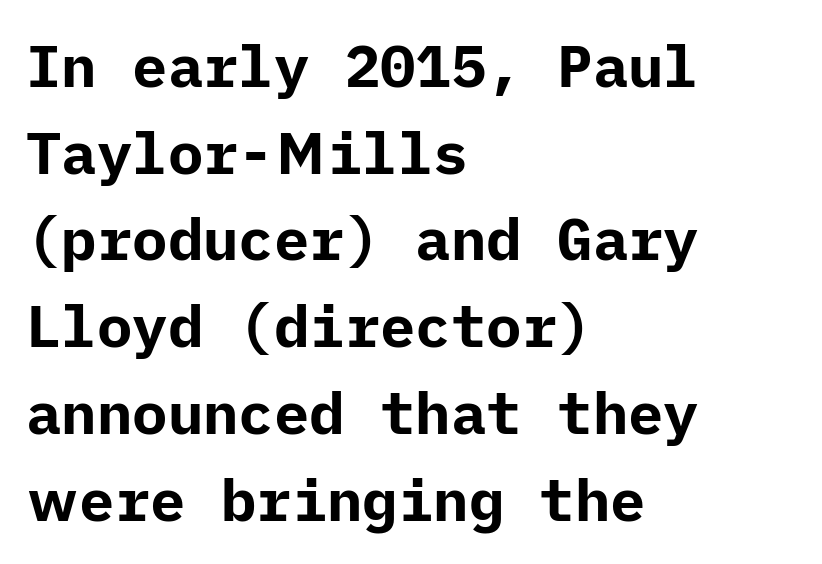
Nobody drew a line under any word here. Each new line begins a customary step beneath the previous one. Font category for this specimen: sans-serif. One-word summary of the alignment: left. You'd pick this weight for a headline — it's a proper bold. Characters follow at the spacing the type designer built in.
